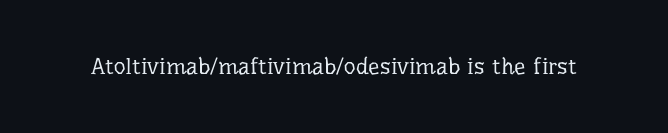
Q: Is the text bold? A: No.
Q: Is the text italic (slanted)? A: No, it is upright.
Q: Is the text underlined? A: No.
Q: Is the spacing between letters normal or unusually wide? A: Normal.
